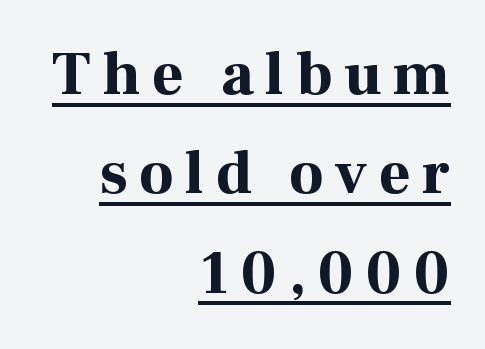
Q: Is the text bold? A: Yes.
Q: Is the text italic (slanted)? A: No, it is upright.
Q: Is the typeface a serif or a sans-serif typeface? A: Serif.
Q: Is the text underlined? A: Yes.
Q: How is the paragraph aligned? A: Right-aligned.
Q: Is the spacing between lines tight, normal or loose? A: Normal.
Q: Width (condensed, normal, or wide)? A: Normal.
Q: Stroke contrast? A: High.
Q: x-height? A: Medium.
Q: Monospaced? A: No.
